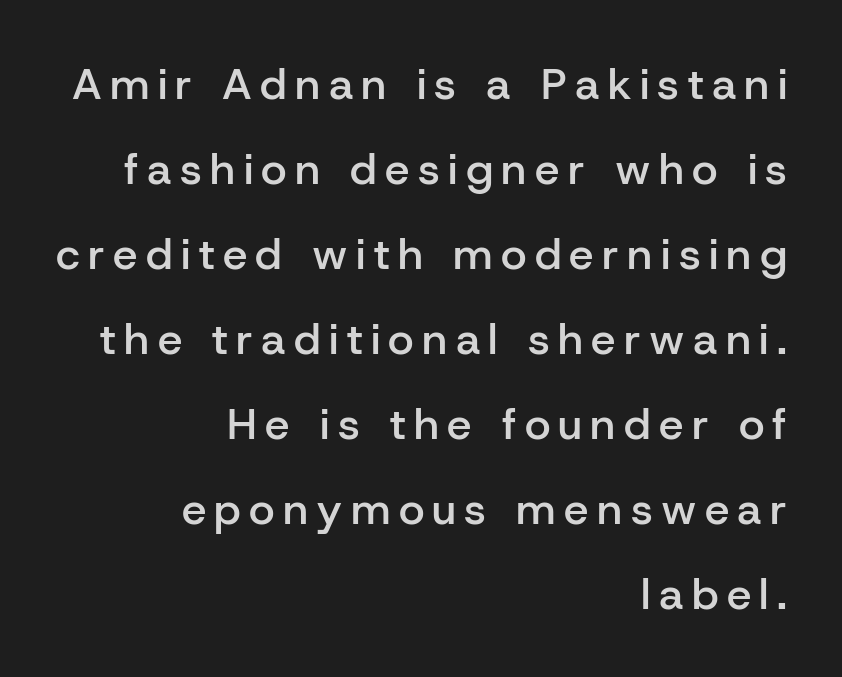
{"serif": "no", "italic": "no", "bold": "semi", "weight": "semibold", "width": "normal", "stroke_contrast": "low", "x_height": "medium", "monospaced": "no", "underline": "no", "align": "right", "line_spacing": "loose", "line_spacing_ratio": 1.93, "glyph_px": 44}
